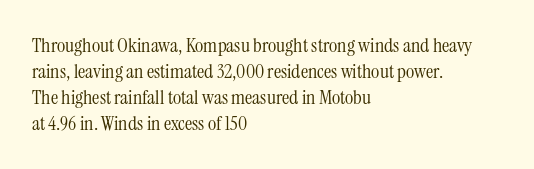
Where is the straight margin? On the left. This sample keeps an unexceptional amount of space between lines. The typesetting does not lean heavy: it is not bold. The gaps between neighbouring characters are ordinary and unremarkable. A clean baseline with only descenders dipping below it.
